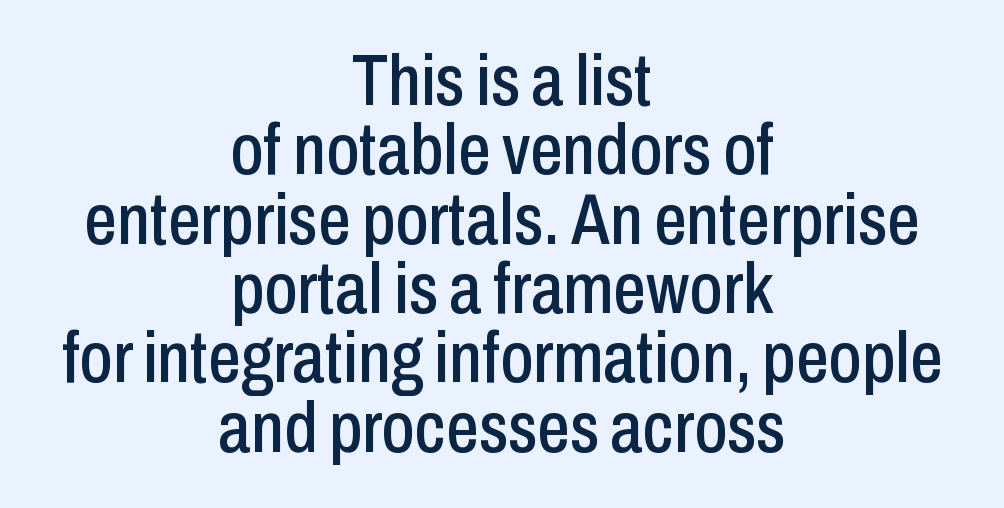
The image shows 73 px condensed sans-serif type, upright; set centered, tight line spacing (0.95x), normal letter spacing, not underlined; low stroke contrast and a medium x-height.
